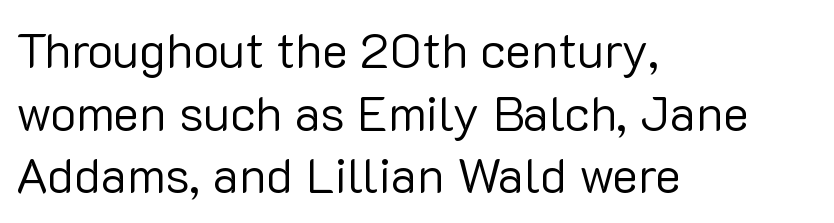
Notice how the stems are strictly vertical — no italics here. These lines are set flush left with a ragged right edge. Glyph-to-glyph distance matches everyday printed text. A sans-serif font was chosen for this passage. Is this a heavy cut? Hardly; it is regular or lighter. Clear beneath every line of the passage.
